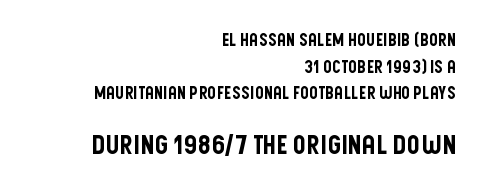
Q: Is the text italic (slanted)? A: No, it is upright.
Q: Is the text underlined? A: No.
Q: How is the paragraph aligned? A: Right-aligned.
Q: Is the spacing between letters normal or unusually wide? A: Normal.
Q: Is the spacing between lines tight, normal or loose? A: Normal.
Q: Which block of text is set in a larger size, the first (top) or the second (bottom)? A: The second (bottom) one.
